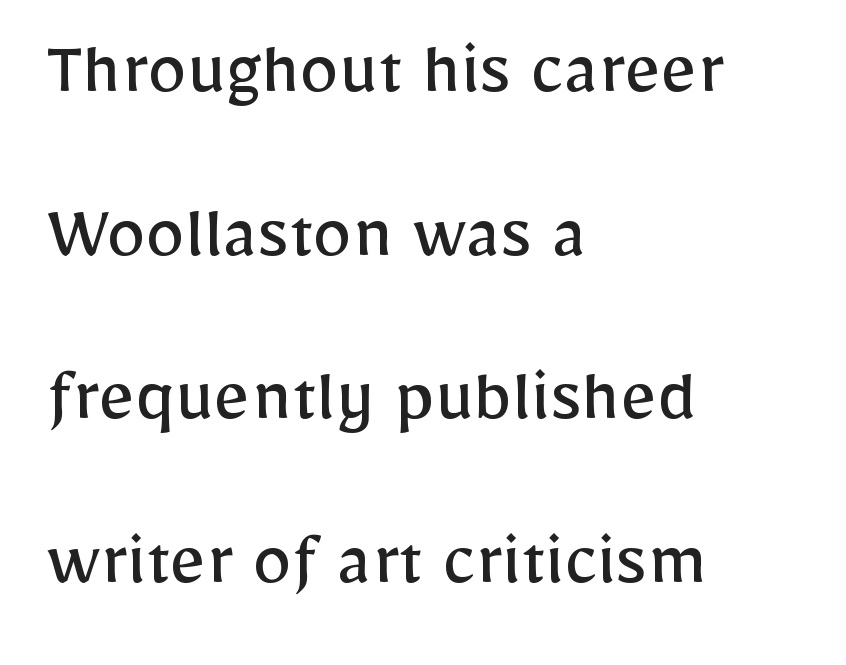
The image shows 79 px regular-weight sans-serif type, upright; set left-aligned, loose line spacing (2.07x), normal letter spacing, not underlined; low stroke contrast and a medium x-height.
